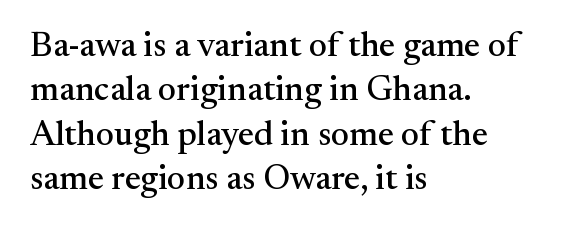
Q: Is the text italic (slanted)? A: No, it is upright.
Q: Is the typeface a serif or a sans-serif typeface? A: Serif.
Q: Is the text underlined? A: No.
Q: How is the paragraph aligned? A: Left-aligned.
Q: Is the spacing between letters normal or unusually wide? A: Normal.
Q: Is the spacing between lines tight, normal or loose? A: Normal.
Q: Width (condensed, normal, or wide)? A: Normal.
Q: Stroke contrast? A: Medium.
Q: x-height? A: Small.
Q: Monospaced? A: No.
